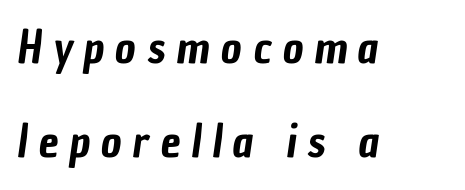
The image shows 45 px condensed sans-serif type; set left-aligned, loose line spacing (2.09x), unusually wide letter spacing (+0.24 em), not underlined; low stroke contrast and a medium x-height.
